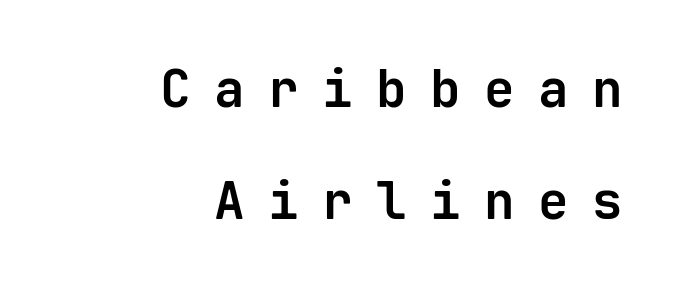
{"serif": "no", "italic": "no", "bold": "yes", "weight": "bold", "width": "normal", "stroke_contrast": "low", "x_height": "medium", "monospaced": "yes", "underline": "no", "align": "right", "line_spacing": "loose", "line_spacing_ratio": 2.19, "letter_spacing": "wide", "letter_spacing_em": 0.46, "glyph_px": 51}
